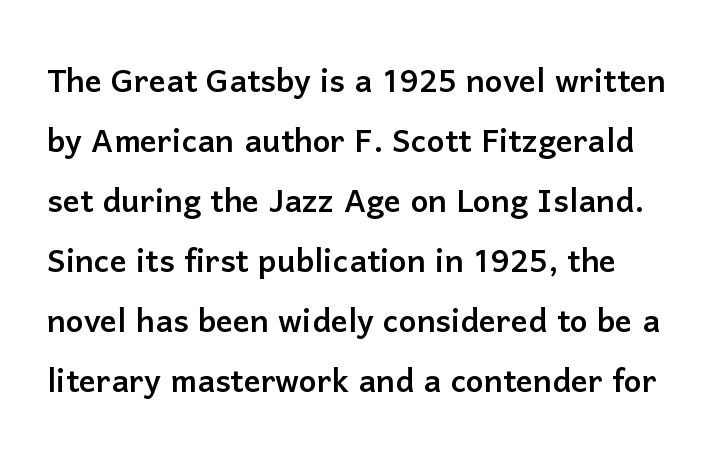
Q: Is the text italic (slanted)? A: No, it is upright.
Q: Is the typeface a serif or a sans-serif typeface? A: Sans-serif.
Q: Is the text underlined? A: No.
Q: Is the spacing between letters normal or unusually wide? A: Normal.
Q: Is the spacing between lines tight, normal or loose? A: Normal.
Q: Width (condensed, normal, or wide)? A: Normal.
Q: Stroke contrast? A: Low.
Q: x-height? A: Medium.
Q: Monospaced? A: No.
